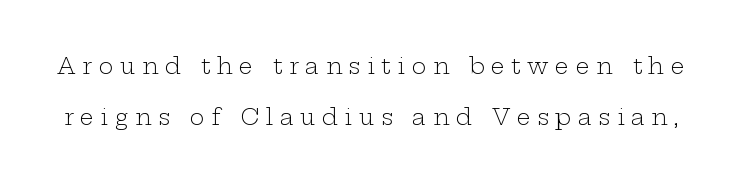
The image shows 22 px text type, upright; set loose line spacing (2.32x), unusually wide letter spacing (+0.3 em), not underlined.
